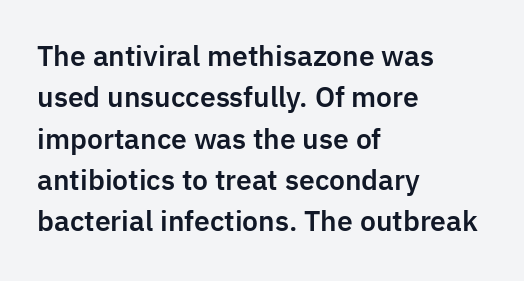
Successive baselines arrive at the customary interval. Short and long lines alike share a common starting point at left. Italic: no, the glyphs are upright roman. Short note: letters normally spaced. Quick note: underline off.
